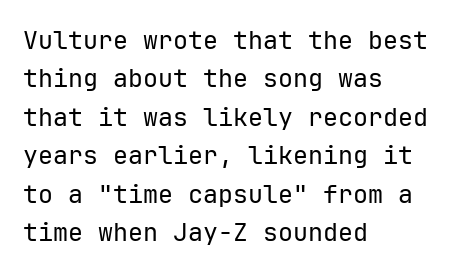
This sample uses an upright cut, with every glyph sitting square on the baseline. The string is rendered with underlining switched off. Tracking value appears to be zero — textbook default spacing. The lines in this sample share a left origin and differ only in where they stop. Vertical spacing — default.
